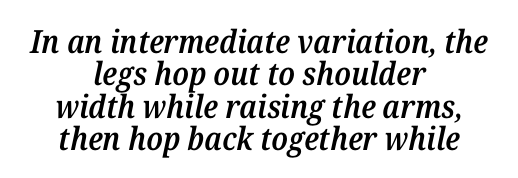
The image shows 32 px semibold serif type, italic (leaning right); set centered, tight line spacing (1.01x), normal letter spacing, not underlined; medium stroke contrast and a medium x-height.
